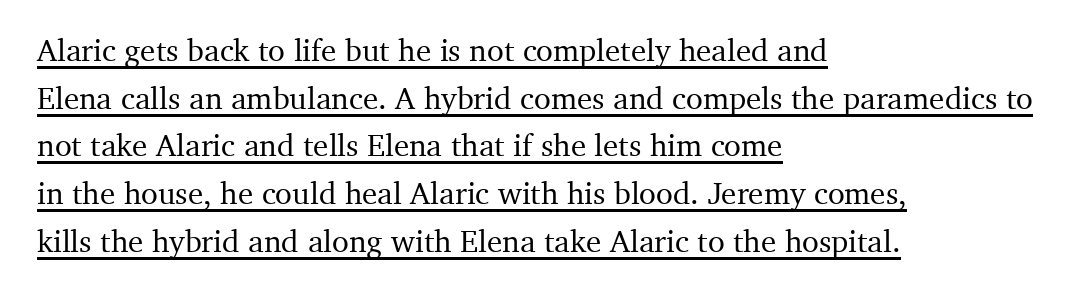
Q: Is the text italic (slanted)? A: No, it is upright.
Q: Is the typeface a serif or a sans-serif typeface? A: Serif.
Q: Is the text underlined? A: Yes.
Q: How is the paragraph aligned? A: Left-aligned.
Q: Is the spacing between letters normal or unusually wide? A: Normal.
Q: Is the spacing between lines tight, normal or loose? A: Normal.
Q: Width (condensed, normal, or wide)? A: Normal.
Q: Stroke contrast? A: Medium.
Q: x-height? A: Medium.
Q: Monospaced? A: No.
